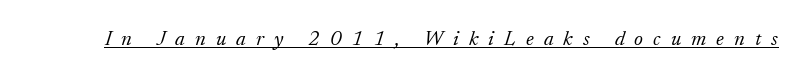
The typesetter has applied underlining to the passage shown. The letters are slanted; this is an italic face. No extra ink here — the face is not bold. Does extra space separate the letters? Yes, quite a lot of it.
